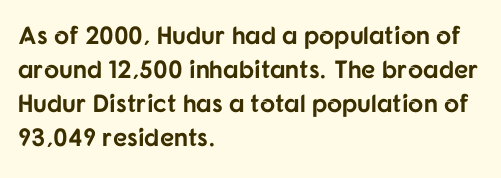
Q: Is the text bold? A: Yes.
Q: Is the text italic (slanted)? A: No, it is upright.
Q: Is the text underlined? A: No.
Q: How is the paragraph aligned? A: Left-aligned.
Q: Is the spacing between letters normal or unusually wide? A: Normal.
Q: Is the spacing between lines tight, normal or loose? A: Normal.
